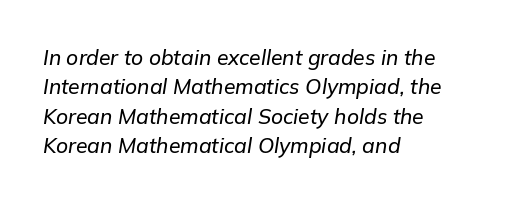
One glance says typical: line gaps are just what's usual. Glance below the letters and you will spot only blank space. The text block is weighted toward the left margin, trailing off unevenly rightward. Designer's note — italics engaged. A typesetter would call this zero additional tracking.
